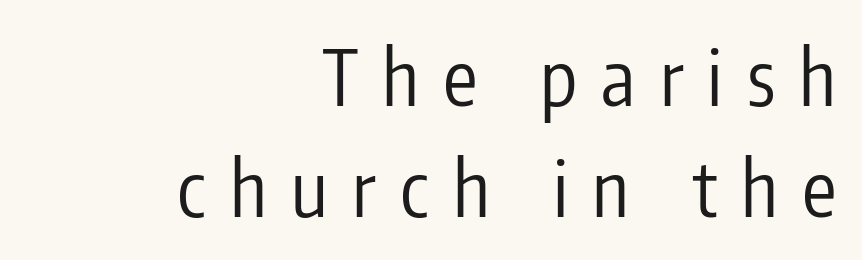
The image shows 77 px regular-weight, condensed sans-serif type, upright; set right-aligned, normal line spacing (1.44x), unusually wide letter spacing (+0.31 em), not underlined; low stroke contrast and a medium x-height.
